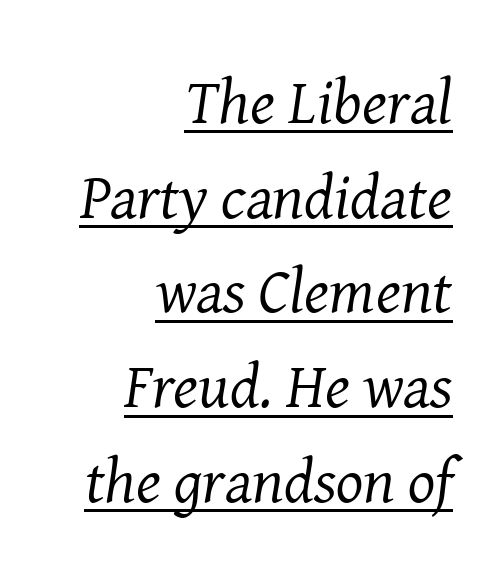
{"serif": "yes", "italic": "yes", "lean": "right", "slant_degrees": 8, "bold": "no", "weight": "regular", "width": "normal", "stroke_contrast": "medium", "x_height": "medium", "monospaced": "no", "underline": "yes", "align": "right", "line_spacing": "normal", "line_spacing_ratio": 1.48, "letter_spacing": "normal", "letter_spacing_em": 0.0, "glyph_px": 64}
